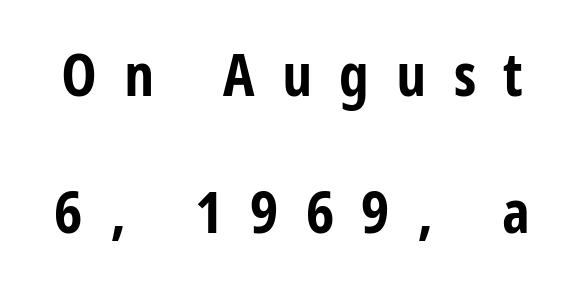
Q: Is the text bold? A: Yes.
Q: Is the text italic (slanted)? A: No, it is upright.
Q: Is the typeface a serif or a sans-serif typeface? A: Sans-serif.
Q: Is the text underlined? A: No.
Q: Is the spacing between letters normal or unusually wide? A: Unusually wide.
Q: Is the spacing between lines tight, normal or loose? A: Loose.
Q: Width (condensed, normal, or wide)? A: Condensed.
Q: Stroke contrast? A: Low.
Q: x-height? A: Large.
Q: Monospaced? A: No.
